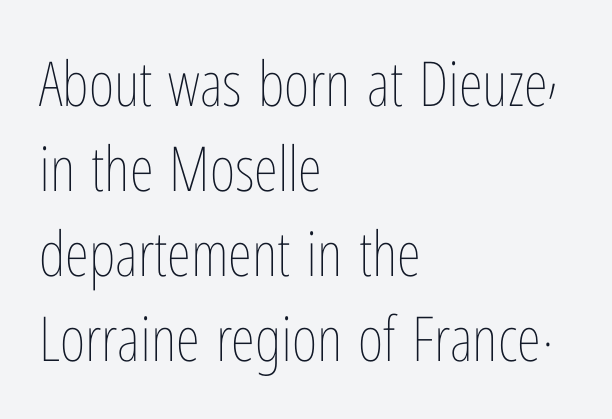
{"italic": "no", "bold": "no", "weight": "thin", "width": "condensed", "stroke_contrast": "low", "x_height": "medium", "monospaced": "no", "underline": "no", "align": "left", "line_spacing": "normal", "line_spacing_ratio": 1.37, "letter_spacing": "normal", "letter_spacing_em": 0.0, "glyph_px": 62}
